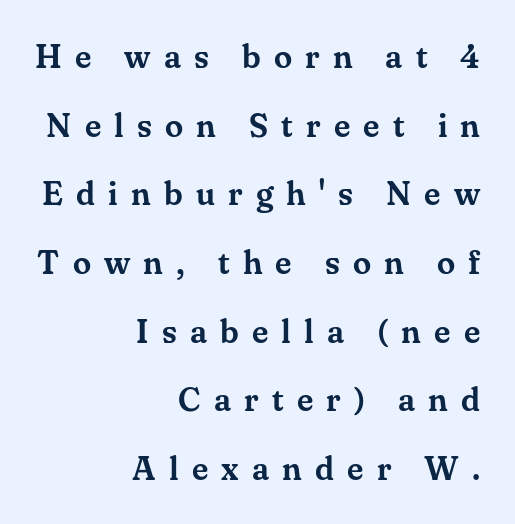
The lines are quadded right. The characters display serif detailing at their extremities. The face used here is proportionally spaced, like ordinary book or web type. Each word looks stretched out because of the extra space between its letters.
